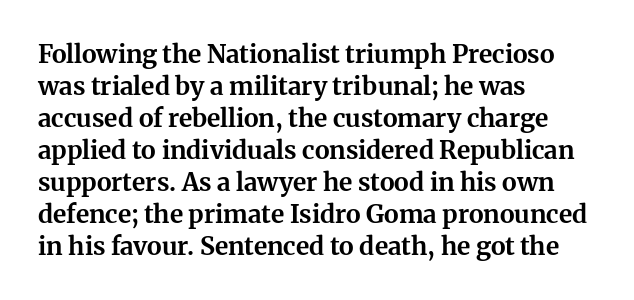
The typesetter chose a ragged-right arrangement here. The line texture is even and compact thanks to regular tracking. Summary of weight: heavy, a full bold. Vertically, the passage feels balanced, rows spaced as you'd expect. In terms of posture, this sample is upright.
